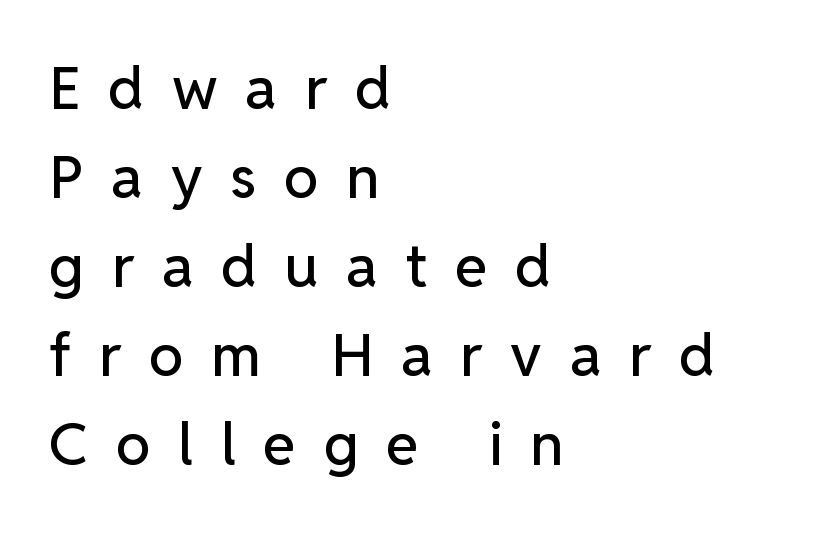
The image shows 59 px sans-serif type, upright; set left-aligned, normal line spacing (1.51x), unusually wide letter spacing (+0.47 em), not underlined; low stroke contrast and a medium x-height.
